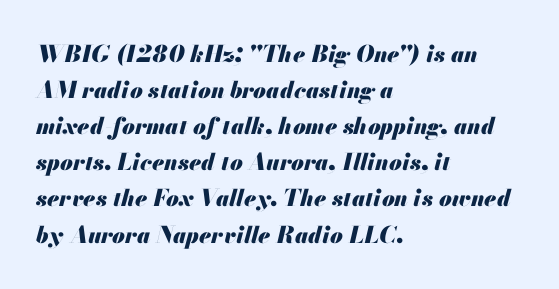
The image shows 23 px bold type, italic (leaning right); set left-aligned, normal line spacing (1.57x), normal letter spacing, not underlined.
